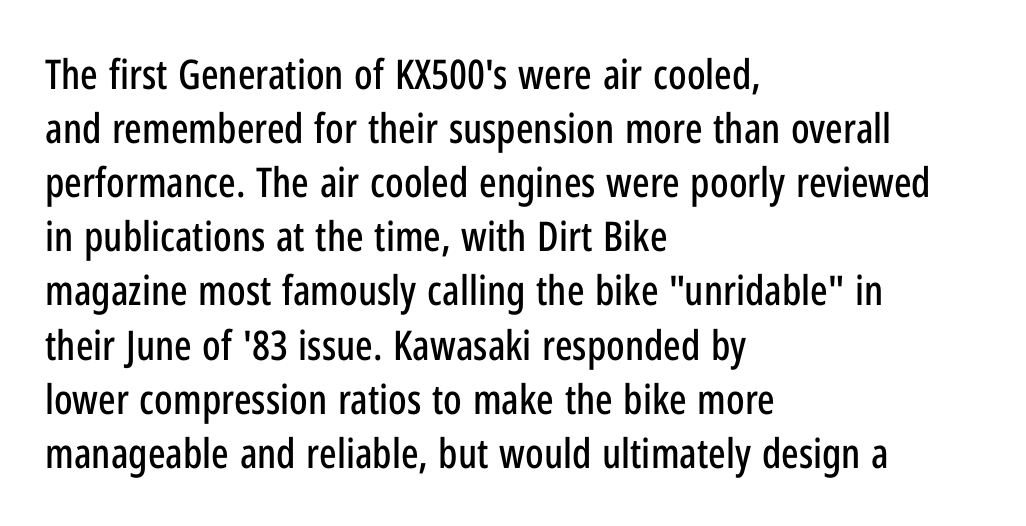
{"serif": "no", "italic": "no", "width": "condensed", "stroke_contrast": "low", "x_height": "medium", "monospaced": "no", "underline": "no", "align": "left", "line_spacing": "normal", "line_spacing_ratio": 1.32, "letter_spacing": "normal", "letter_spacing_em": 0.0, "glyph_px": 41}
